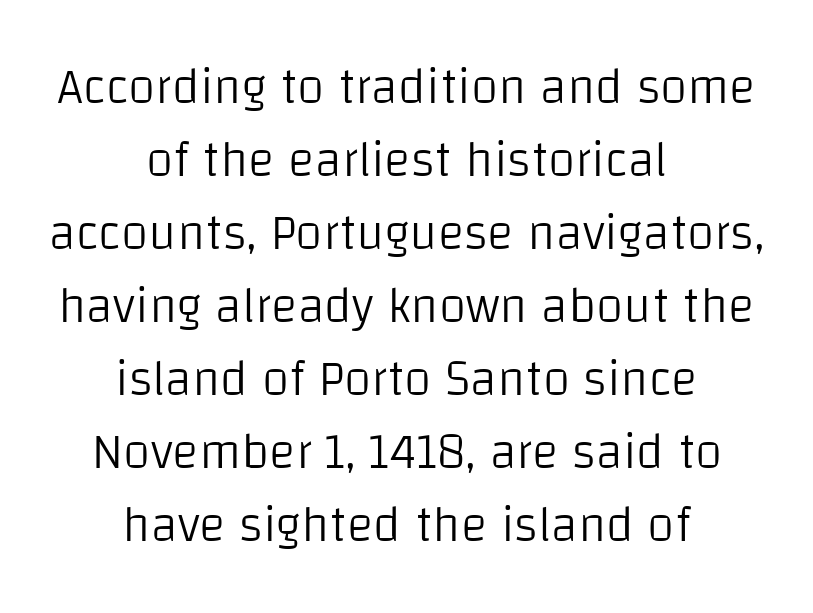
The type sits square on the baseline with zero lean. Font category for this specimen: sans-serif. The rendering uses natural spacing where letterforms have individual widths. Standard letterfit; no display-style spreading of the glyphs.
